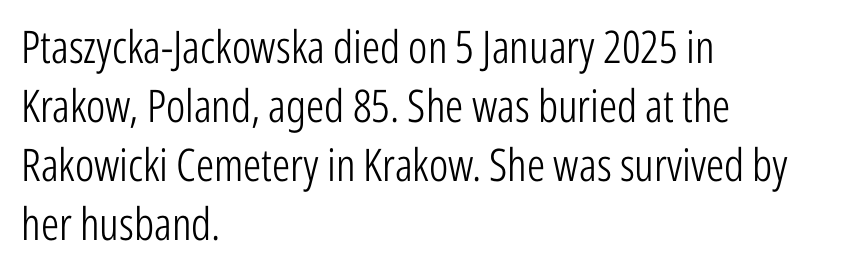
The characters are drawn with everyday or finer stroke widths. Caption: multi-line text, flush left, ragged right. Glyph-to-glyph distance matches everyday printed text. Does the leading feel generous? No, just average. The typography opts for an upright posture over an oblique one.
